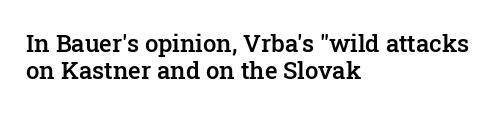
Default kerning and tracking; the words read as compact shapes. Notice how the stems are strictly vertical — no italics here. The designer dialed line spacing down below the default. Each row of text sits above clean, open space.
